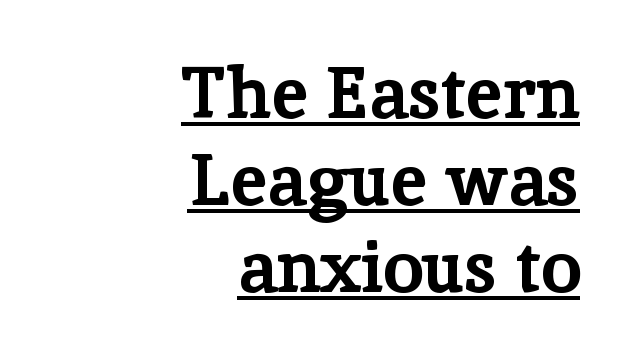
Q: Is the text bold? A: Yes.
Q: Is the text italic (slanted)? A: No, it is upright.
Q: Is the typeface a serif or a sans-serif typeface? A: Serif.
Q: Is the text underlined? A: Yes.
Q: How is the paragraph aligned? A: Right-aligned.
Q: Is the spacing between letters normal or unusually wide? A: Normal.
Q: Width (condensed, normal, or wide)? A: Normal.
Q: Stroke contrast? A: Low.
Q: x-height? A: Medium.
Q: Monospaced? A: No.
